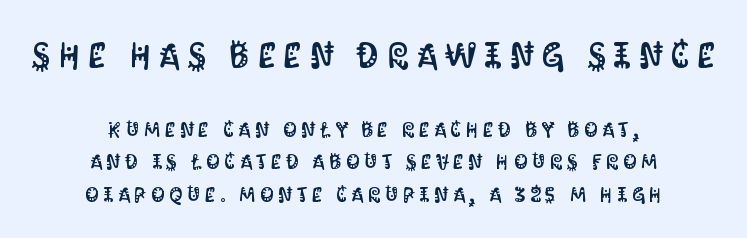
The designer gave the opening block more size than the closing block. A typesetter would mark this as roman, not italic. The lines are quadded center. Regular leading. Does extra space separate the letters? Yes, quite a lot of it.
